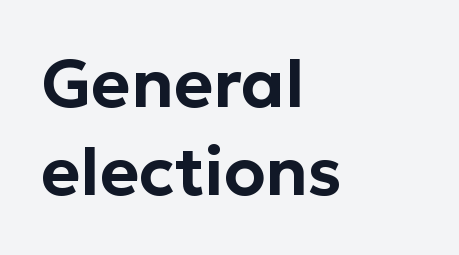
The lines sit at an ordinary, default distance from one another. There is no visible air inserted between adjacent glyphs. Looks like regular typesetting: each glyph gets only the width it needs. Words float on clear page, feet unadorned.
